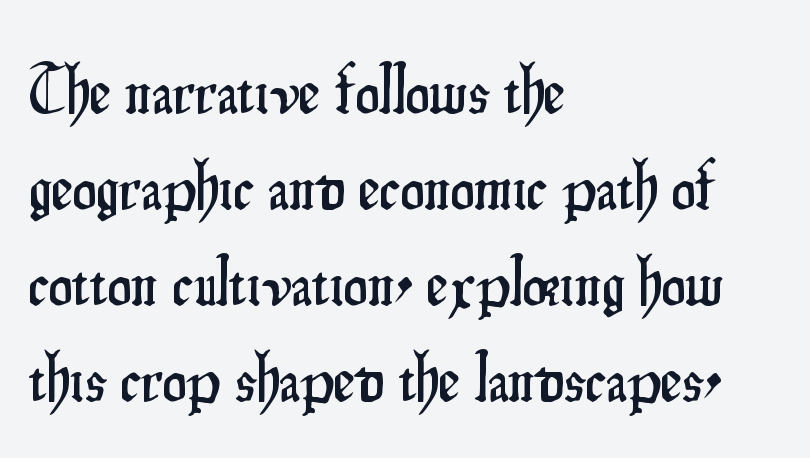
Q: Is the text italic (slanted)? A: No, it is upright.
Q: Is the typeface a serif or a sans-serif typeface? A: Sans-serif.
Q: Is the text underlined? A: No.
Q: How is the paragraph aligned? A: Left-aligned.
Q: Is the spacing between letters normal or unusually wide? A: Normal.
Q: Is the spacing between lines tight, normal or loose? A: Normal.
Q: Width (condensed, normal, or wide)? A: Condensed.
Q: Stroke contrast? A: Low.
Q: x-height? A: Small.
Q: Monospaced? A: No.
